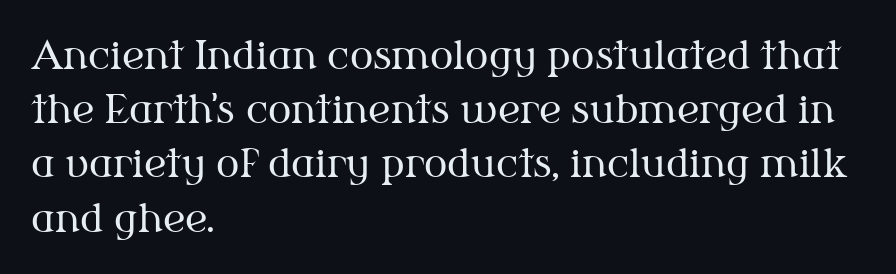
{"serif": "yes", "italic": "no", "bold": "no", "weight": "regular", "width": "normal", "stroke_contrast": "medium", "x_height": "medium", "monospaced": "no", "underline": "no", "align": "left", "line_spacing": "normal", "line_spacing_ratio": 1.39, "letter_spacing": "normal", "letter_spacing_em": 0.0, "glyph_px": 39}
